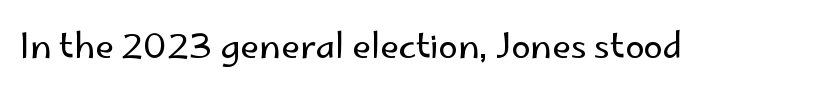
Q: Is the text bold? A: No.
Q: Is the text italic (slanted)? A: No, it is upright.
Q: Is the typeface a serif or a sans-serif typeface? A: Sans-serif.
Q: Is the text underlined? A: No.
Q: Is the spacing between letters normal or unusually wide? A: Normal.
Q: Width (condensed, normal, or wide)? A: Normal.
Q: Stroke contrast? A: Low.
Q: x-height? A: Small.
Q: Monospaced? A: No.
